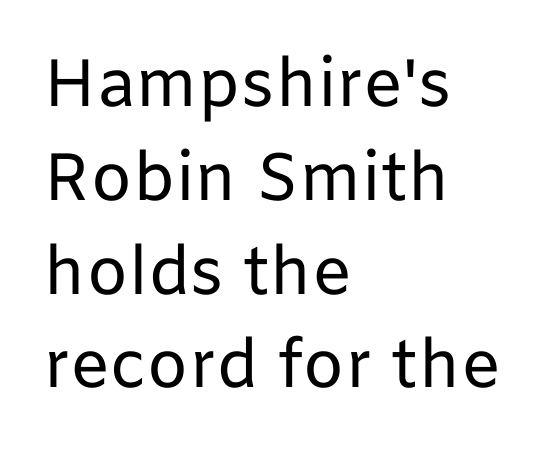
Each new line begins a customary step beneath the previous one. Is the letter spacing exaggerated? No — it looks like the ordinary default. Each row of text sits above clean, open space. A classic flush-left, rag-right setting is used for this passage. Vertical stems look standard width or narrower in stroke.
